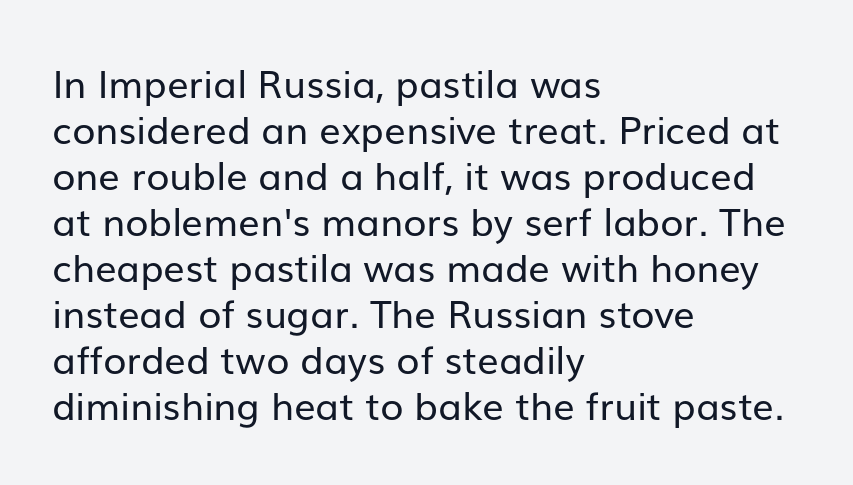
Is this a fixed-width face? No — the glyphs have proportional, varying widths. This sample is left-justified, so line endings fall wherever the words run out. Designer's note — italics off, roman on. A clean baseline with only descenders dipping below it. Compared with typical body copy, the letter spacing here is the same.
